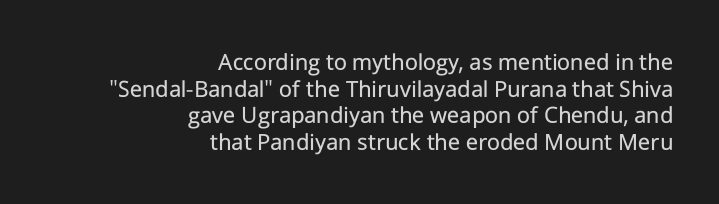
Q: Is the text bold? A: No.
Q: Is the text italic (slanted)? A: No, it is upright.
Q: Is the text underlined? A: No.
Q: How is the paragraph aligned? A: Right-aligned.
Q: Is the spacing between letters normal or unusually wide? A: Normal.
Q: Is the spacing between lines tight, normal or loose? A: Tight.
